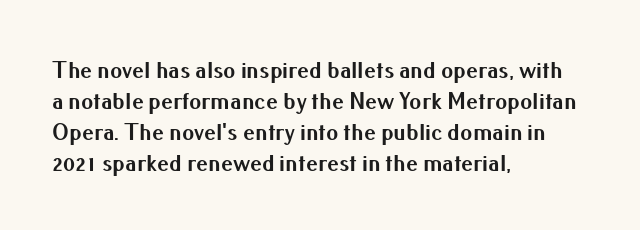
If you measured baseline to baseline, you'd find a middling distance. The specimen reads as upright at a glance. Glyph-to-glyph distance matches everyday printed text. Heavy, bold letterforms. Each row of text sits above clean, open space.
